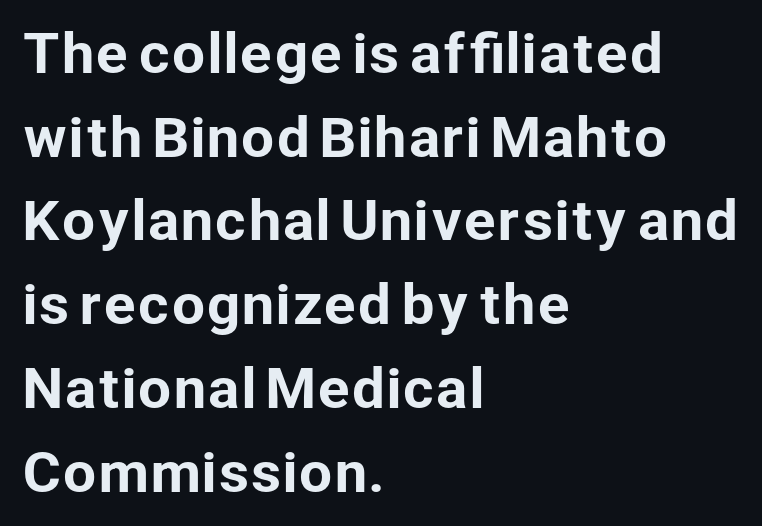
Q: Is the text italic (slanted)? A: No, it is upright.
Q: Is the typeface a serif or a sans-serif typeface? A: Sans-serif.
Q: Is the text underlined? A: No.
Q: How is the paragraph aligned? A: Left-aligned.
Q: Is the spacing between letters normal or unusually wide? A: Normal.
Q: Is the spacing between lines tight, normal or loose? A: Normal.
Q: Width (condensed, normal, or wide)? A: Normal.
Q: Stroke contrast? A: Low.
Q: x-height? A: Medium.
Q: Monospaced? A: No.
